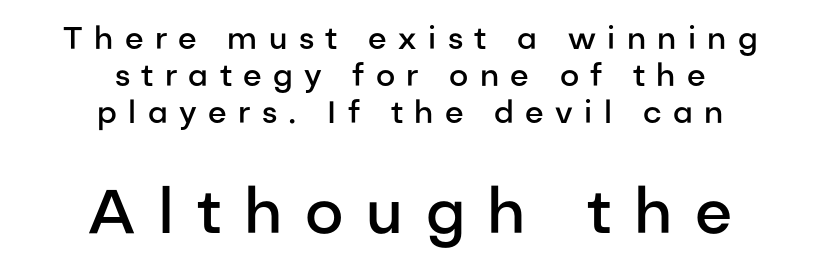
The image shows 62 px semibold sans-serif type, upright; set centered, line spacing 1.19x, unusually wide letter spacing (+0.37 em), not underlined; the second (bottom) block is 2.0x larger; low stroke contrast and a medium x-height.
